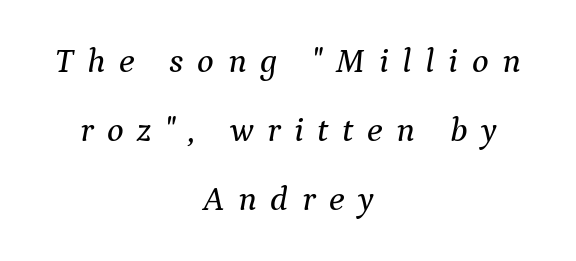
Students, note that the glyphs here are deliberately spaced far apart. A typesetter would call this proportional, since set widths differ per character. The glyphs are unaccompanied by any horizontal stroke below them. Posture: slanted.
